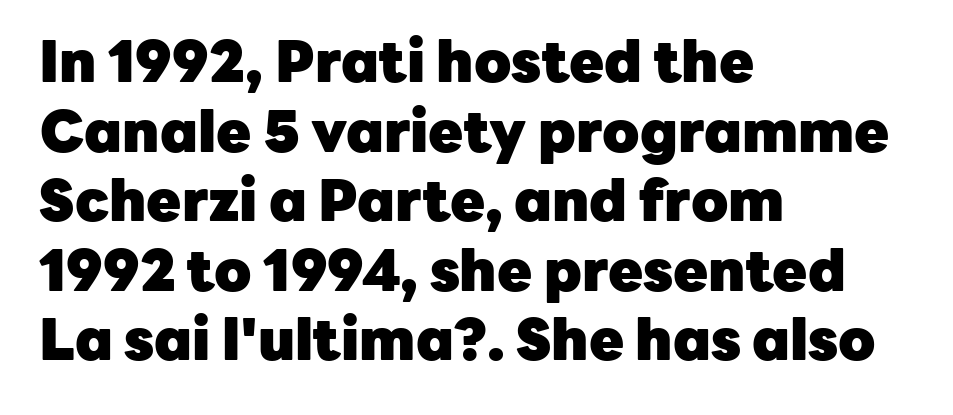
{"serif": "no", "italic": "no", "bold": "yes", "weight": "heavy", "width": "normal", "stroke_contrast": "low", "x_height": "medium", "monospaced": "no", "underline": "no", "align": "left", "line_spacing_ratio": 1.22, "letter_spacing": "normal", "letter_spacing_em": 0.0, "glyph_px": 57}
